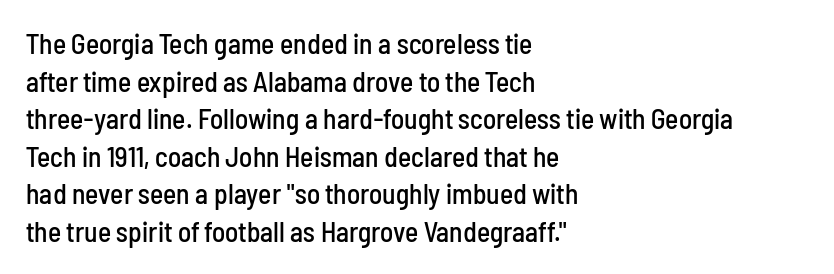
Q: Is the text italic (slanted)? A: No, it is upright.
Q: Is the typeface a serif or a sans-serif typeface? A: Sans-serif.
Q: Is the text underlined? A: No.
Q: How is the paragraph aligned? A: Left-aligned.
Q: Is the spacing between letters normal or unusually wide? A: Normal.
Q: Is the spacing between lines tight, normal or loose? A: Normal.
Q: Width (condensed, normal, or wide)? A: Condensed.
Q: Stroke contrast? A: Low.
Q: x-height? A: Medium.
Q: Monospaced? A: No.
